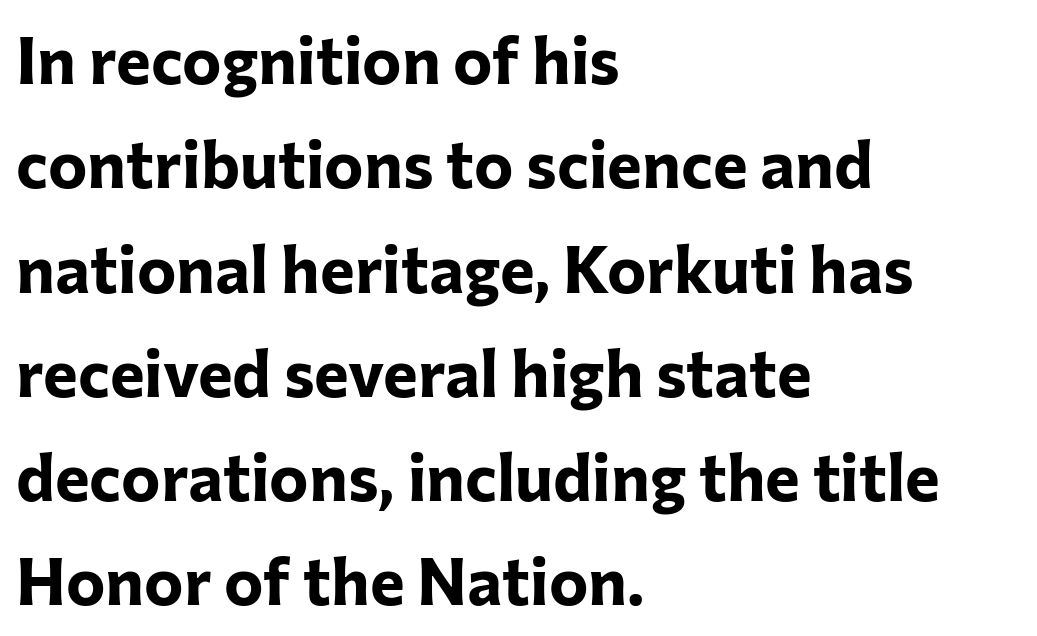
The image shows 66 px bold sans-serif type, upright; set left-aligned, normal line spacing (1.58x), normal letter spacing, not underlined; low stroke contrast and a medium x-height.
